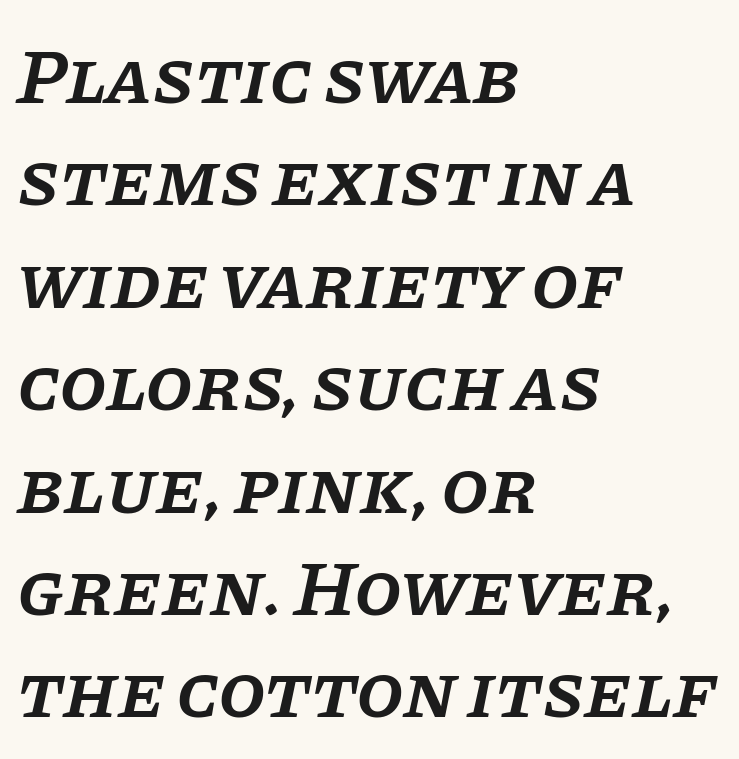
Q: Is the text bold? A: Semi-bold.
Q: Is the text italic (slanted)? A: Yes, it leans right by about 11 degrees.
Q: Is the typeface a serif or a sans-serif typeface? A: Serif.
Q: Is the text underlined? A: No.
Q: How is the paragraph aligned? A: Left-aligned.
Q: Is the spacing between letters normal or unusually wide? A: Normal.
Q: Is the spacing between lines tight, normal or loose? A: Normal.
Q: Width (condensed, normal, or wide)? A: Normal.
Q: Stroke contrast? A: Low.
Q: x-height? A: Large.
Q: Monospaced? A: No.
